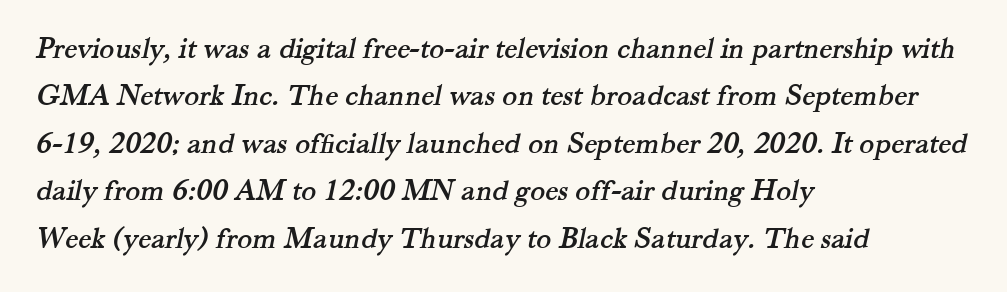
Check where the strokes stop: tiny serifs finish them off. This rendering leaves character spacing at its baseline value. Rows of type keep a routine distance in the vertical direction. Each letter keeps its own natural width here, so spacing adapts to shape. This sample is left-justified, so line endings fall wherever the words run out.
